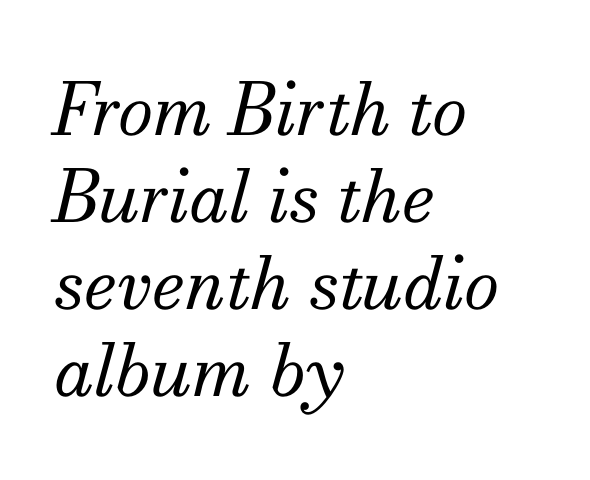
{"serif": "yes", "italic": "yes", "lean": "right", "slant_degrees": 13, "bold": "no", "weight": "regular", "width": "normal", "stroke_contrast": "medium", "x_height": "small", "monospaced": "no", "underline": "no", "align": "left", "line_spacing_ratio": 1.21, "letter_spacing": "normal", "letter_spacing_em": 0.0, "glyph_px": 72}
